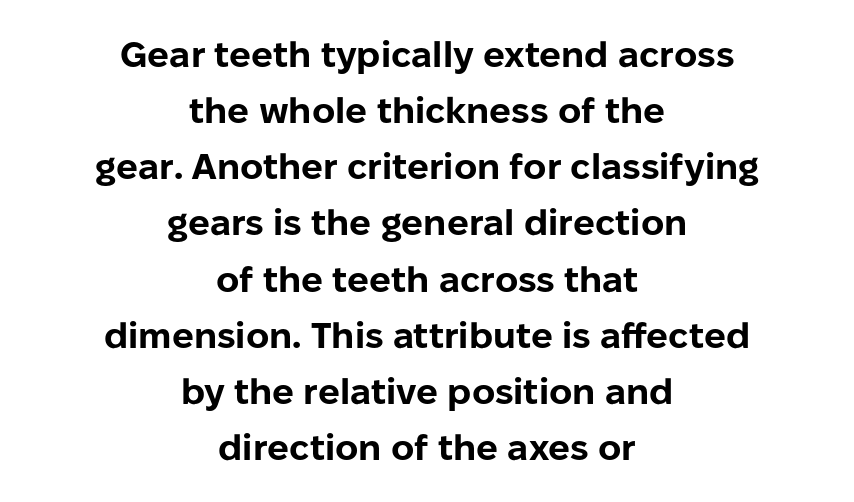
These lines sit exactly where default settings would place them. Horizontal alignment here is central, giving a formal, balanced look. The type family on display is of the sans-serif kind. The letters stand straight up with perfectly vertical stems. You could not count columns in this text — the font is proportionally spaced.
